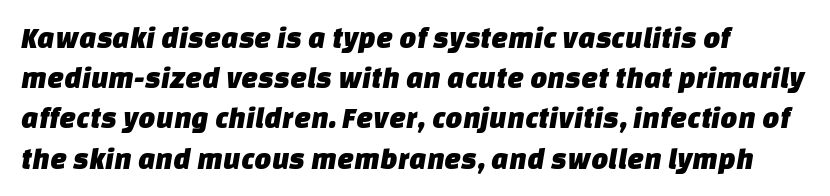
Q: Is the typeface a serif or a sans-serif typeface? A: Sans-serif.
Q: Is the text underlined? A: No.
Q: Is the spacing between letters normal or unusually wide? A: Normal.
Q: Is the spacing between lines tight, normal or loose? A: Normal.
Q: Width (condensed, normal, or wide)? A: Normal.
Q: Stroke contrast? A: Low.
Q: x-height? A: Large.
Q: Monospaced? A: No.
